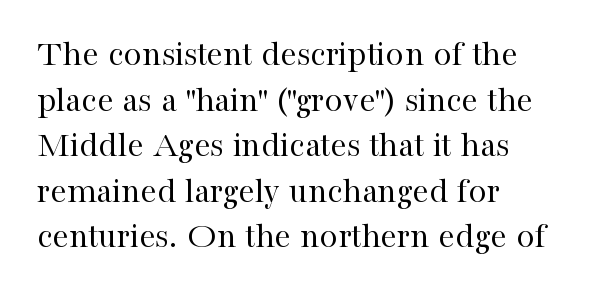
Words appear dense and cohesive because spacing is normal. Serif or sans? Serif — the stroke terminals have little feet. Quick note: not italic, upright. Alignment: flush left.
